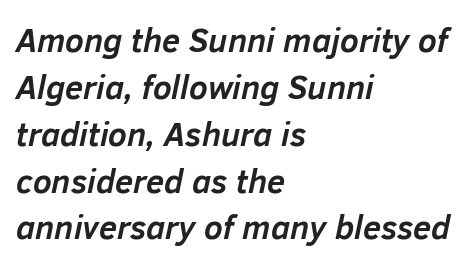
The image shows 33 px semibold type, italic (leaning right); set left-aligned, normal line spacing (1.42x), normal letter spacing, not underlined; low stroke contrast and a medium x-height.
